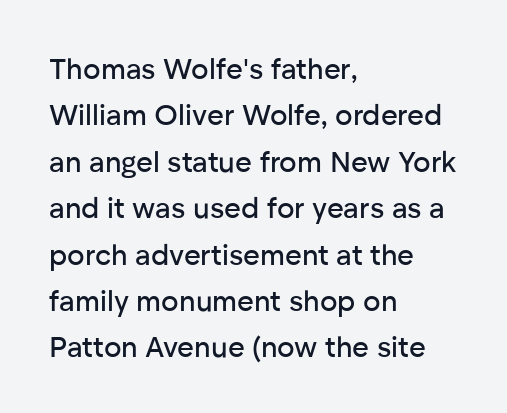
Q: Is the text italic (slanted)? A: No, it is upright.
Q: Is the typeface a serif or a sans-serif typeface? A: Sans-serif.
Q: Is the text underlined? A: No.
Q: How is the paragraph aligned? A: Left-aligned.
Q: Is the spacing between letters normal or unusually wide? A: Normal.
Q: Is the spacing between lines tight, normal or loose? A: Normal.
Q: Width (condensed, normal, or wide)? A: Normal.
Q: Stroke contrast? A: Low.
Q: x-height? A: Medium.
Q: Monospaced? A: No.
